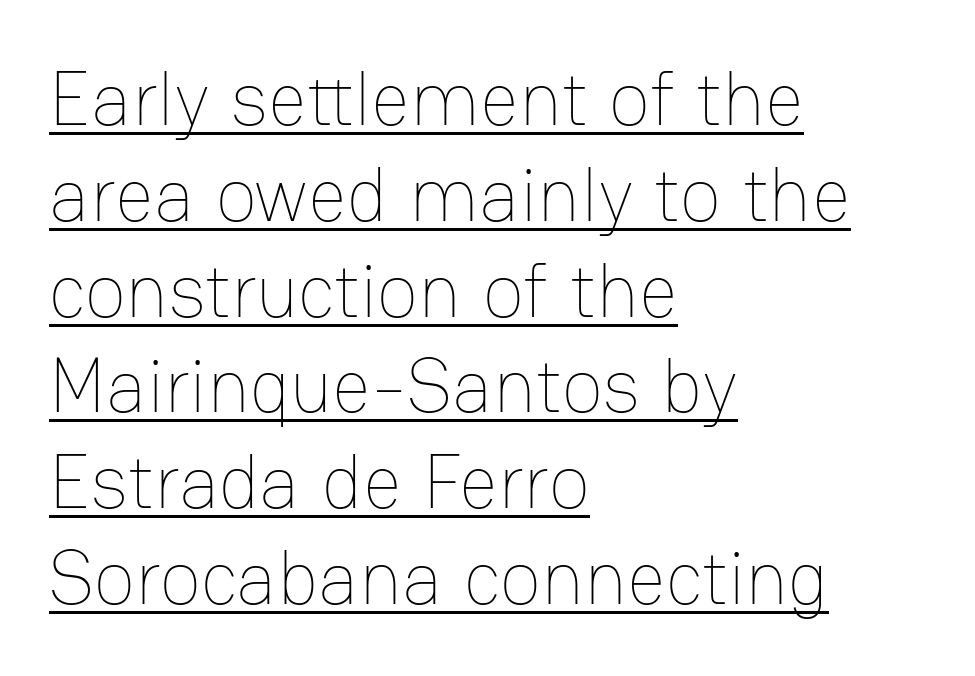
The image shows 76 px thin type, upright; set left-aligned, normal line spacing (1.26x), normal letter spacing, underlined; low stroke contrast and a medium x-height.
